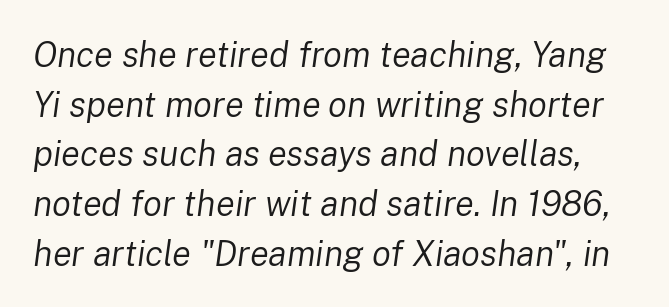
Leading: standard. Caption: standard tracking, unaltered. Is this a fixed-width face? No — the glyphs have proportional, varying widths. On a weight scale, this lands at 450 or below. In terms of posture, this sample is oblique.
